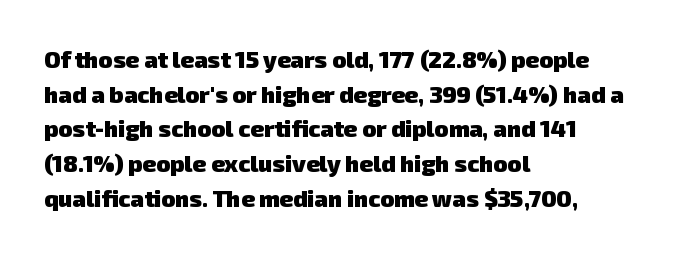
Short note: letters normally spaced. Heavy-handed strokes throughout: this text is bold. The words here are not underlined. The passage is arranged the way most books set body copy — flush left. Vertical spacing — default.
